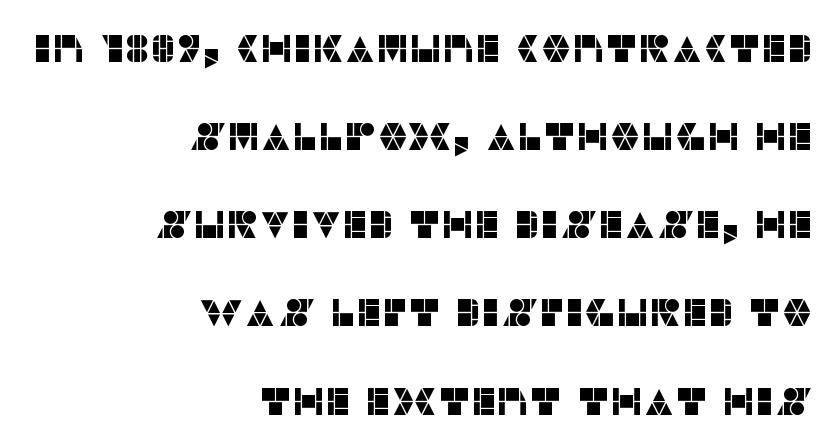
The image shows 39 px sans-serif type, upright; set right-aligned, loose line spacing (2.26x), normal letter spacing, not underlined; low stroke contrast and a large x-height.
